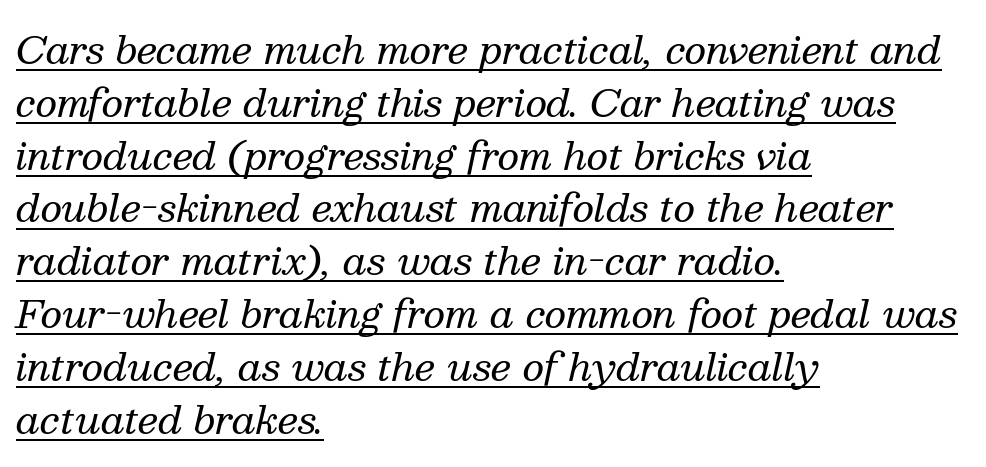
Q: Is the text bold? A: No.
Q: Is the text italic (slanted)? A: Yes, it leans right by about 13 degrees.
Q: Is the typeface a serif or a sans-serif typeface? A: Serif.
Q: Is the text underlined? A: Yes.
Q: How is the paragraph aligned? A: Left-aligned.
Q: Is the spacing between letters normal or unusually wide? A: Normal.
Q: Is the spacing between lines tight, normal or loose? A: Normal.
Q: Width (condensed, normal, or wide)? A: Normal.
Q: Stroke contrast? A: Medium.
Q: x-height? A: Medium.
Q: Monospaced? A: No.
